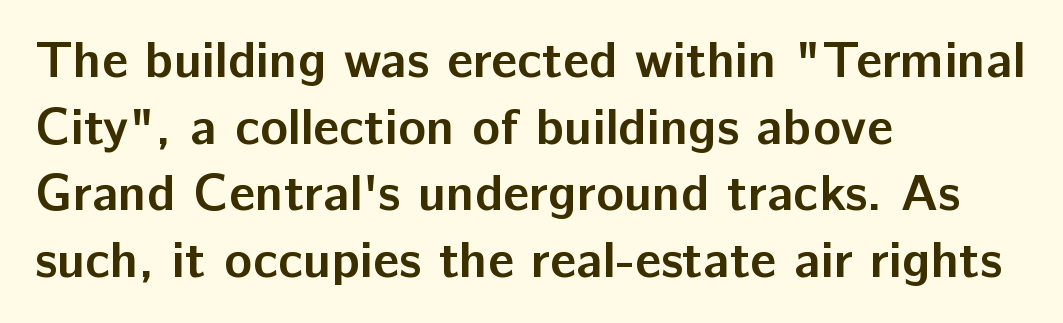
The image shows 52 px semibold sans-serif type, upright; set left-aligned, normal line spacing (1.28x), normal letter spacing, not underlined; low stroke contrast and a medium x-height.
